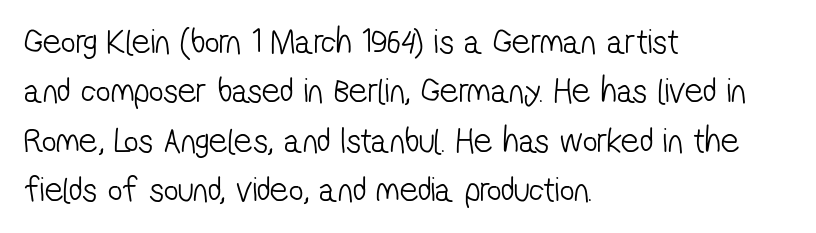
The image shows 36 px light, condensed sans-serif type; set left-aligned, normal line spacing (1.37x), normal letter spacing, not underlined; low stroke contrast and a medium x-height.
